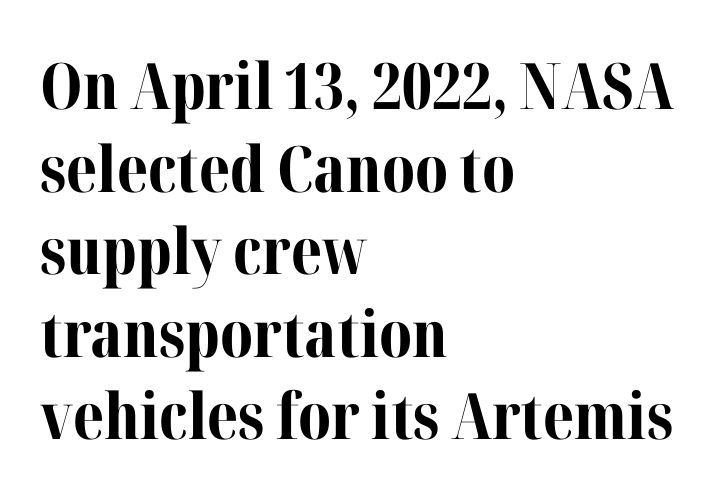
{"serif": "yes", "italic": "no", "bold": "yes", "weight": "bold", "width": "normal", "stroke_contrast": "medium", "x_height": "medium", "monospaced": "no", "underline": "no", "align": "left", "line_spacing": "normal", "line_spacing_ratio": 1.29, "letter_spacing": "normal", "letter_spacing_em": 0.0, "glyph_px": 64}
